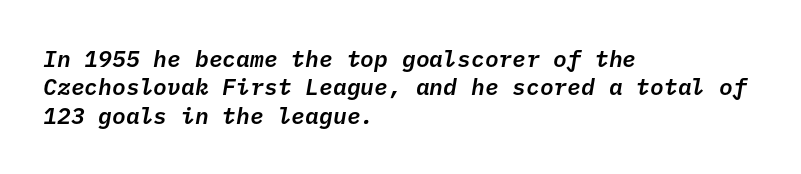
{"italic": "yes", "lean": "right", "slant_degrees": 10, "underline": "no", "align": "left", "line_spacing_ratio": 1.23, "letter_spacing": "normal", "letter_spacing_em": 0.0, "glyph_px": 23}
